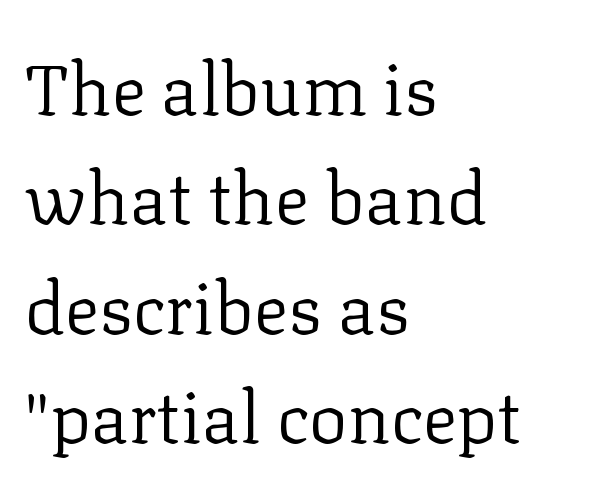
{"serif": "yes", "italic": "no", "bold": "no", "weight": "regular", "width": "normal", "stroke_contrast": "low", "x_height": "medium", "monospaced": "no", "underline": "no", "align": "left", "line_spacing": "normal", "line_spacing_ratio": 1.52, "letter_spacing": "normal", "letter_spacing_em": 0.0, "glyph_px": 72}
